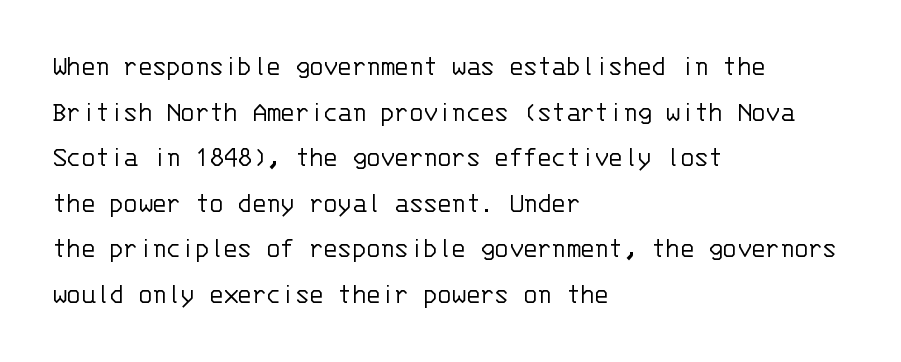
Only glyphs here, with clear space below each row. The weight tops out at a normal text grade. Every row of glyphs begins at an identical x-position on the left. Is there much room between lines? A standard amount, neither cramped nor airy.
